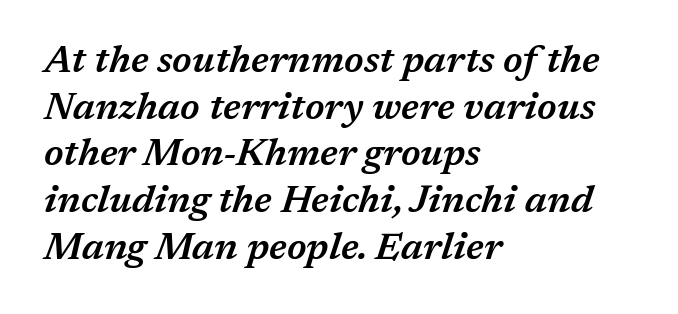
Q: Is the text bold? A: Semi-bold.
Q: Is the text italic (slanted)? A: Yes, it leans right by about 17 degrees.
Q: Is the text underlined? A: No.
Q: How is the paragraph aligned? A: Left-aligned.
Q: Is the spacing between letters normal or unusually wide? A: Normal.
Q: Width (condensed, normal, or wide)? A: Normal.
Q: Stroke contrast? A: Medium.
Q: x-height? A: Medium.
Q: Monospaced? A: No.
